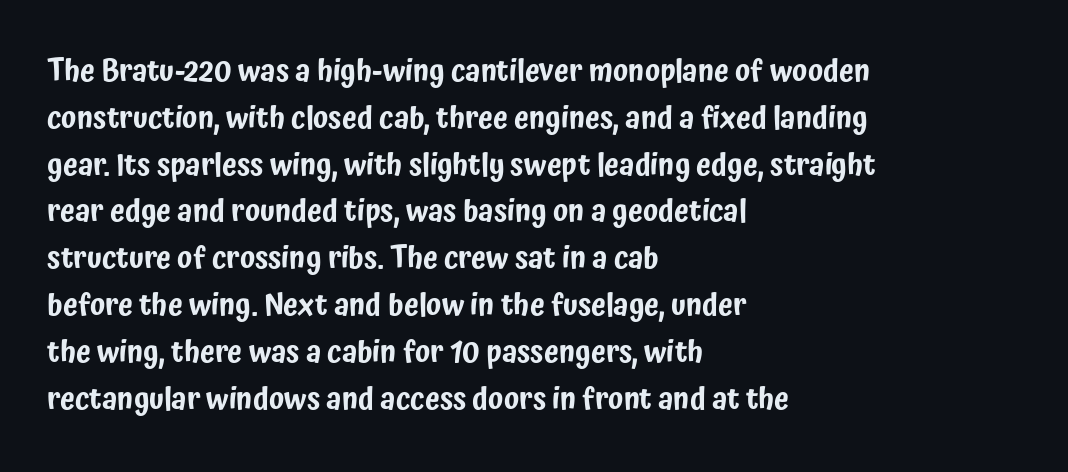
The image shows 30 px condensed sans-serif type, upright; set left-aligned, normal line spacing (1.56x), normal letter spacing, not underlined; low stroke contrast and a medium x-height.
